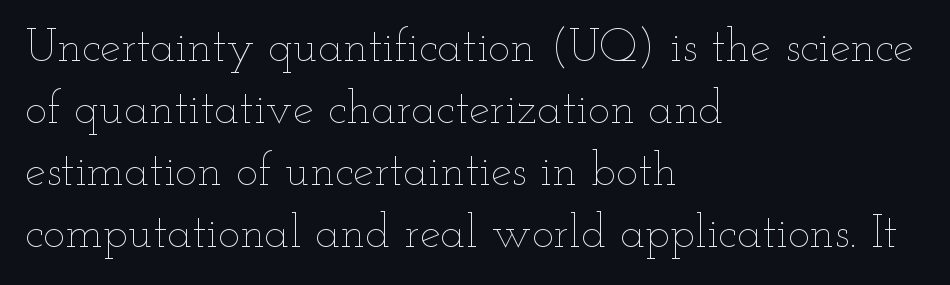
The image shows 47 px thin, wide type, upright; set left-aligned, normal line spacing (1.32x), normal letter spacing, not underlined; low stroke contrast and a small x-height.
